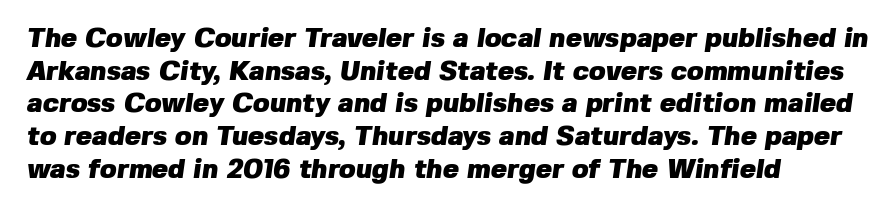
Q: Is the text bold? A: Yes.
Q: Is the text underlined? A: No.
Q: How is the paragraph aligned? A: Left-aligned.
Q: Is the spacing between letters normal or unusually wide? A: Normal.
